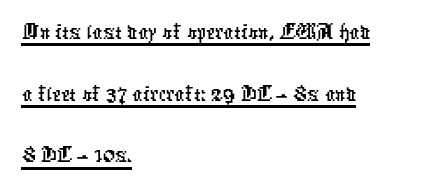
These lines are rendered in a variable-pitch font. Does extra space separate the letters? No, they use regular spacing. Serif or sans? Sans — the stroke terminals are bare. The passage shown is underscored from start to finish.
